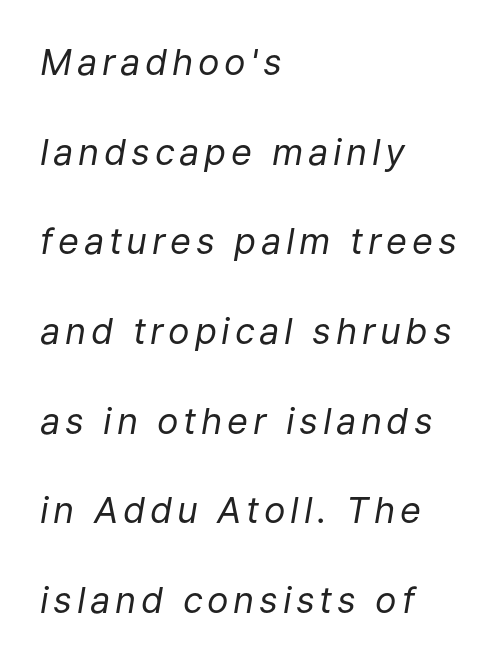
Short and long lines alike share a common starting point at left. Is this a fixed-width face? No — the glyphs have proportional, varying widths. This rendering features lettering with no underline. The typography opts for an oblique posture over an upright one.
